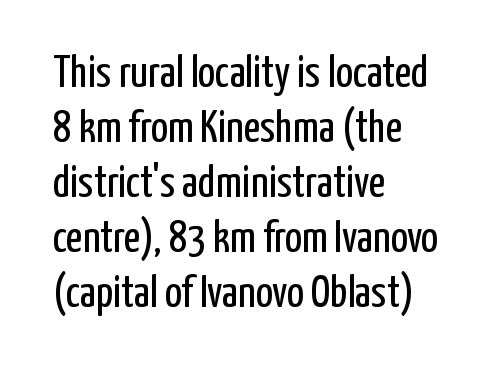
A typesetter would call this proportional, since set widths differ per character. The space beneath each line is pristine and unruled. Where is the straight margin? On the left. Is this a heavy cut? Hardly; it is regular or lighter. Regarding serifs, this sample does without them.
